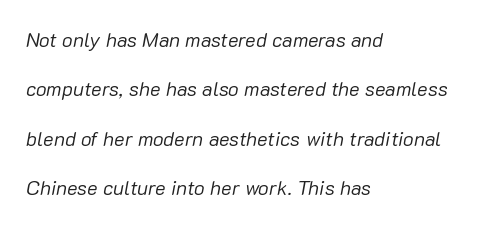
{"italic": "yes", "lean": "right", "slant_degrees": 10, "bold": "no", "underline": "no", "align": "left", "line_spacing": "loose", "line_spacing_ratio": 2.47, "letter_spacing": "normal", "letter_spacing_em": 0.0, "glyph_px": 20}
